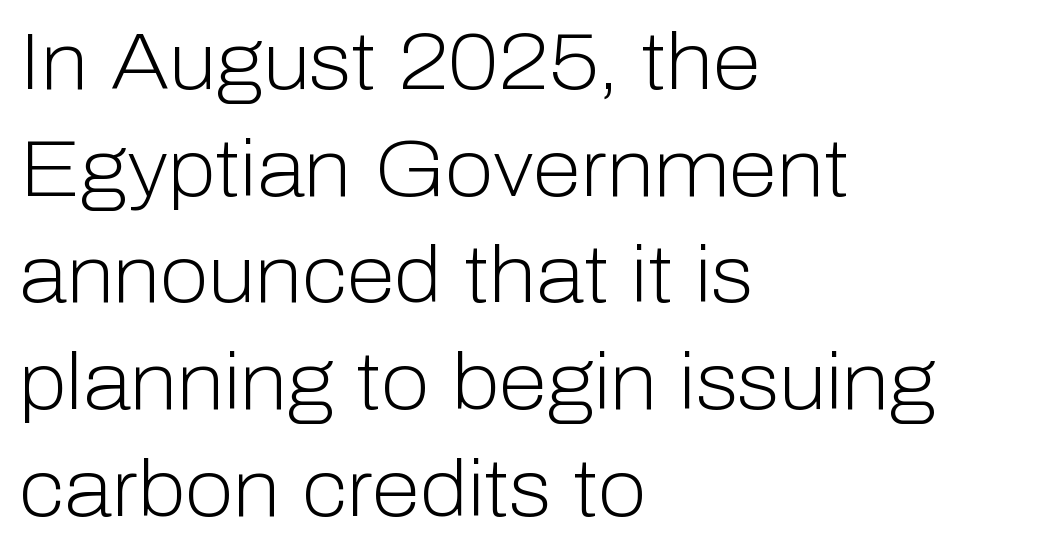
These lines are set flush left with a ragged right edge. The letters look calm and open, with moderate or lighter stems. The glyphs in this specimen are sans serif. Descenders hang freely into open space. The line-height multiplier appears to be the usual default. You can tell it's not italic because the verticals are truly vertical.
